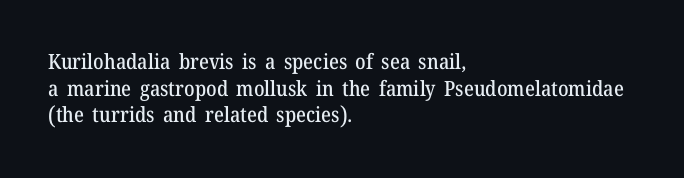
Successive baselines arrive at the customary interval. The space directly below the letters is spotless. The face used here is rendered with its standard letterfit. The rendering anchors every line to the left-hand side.
